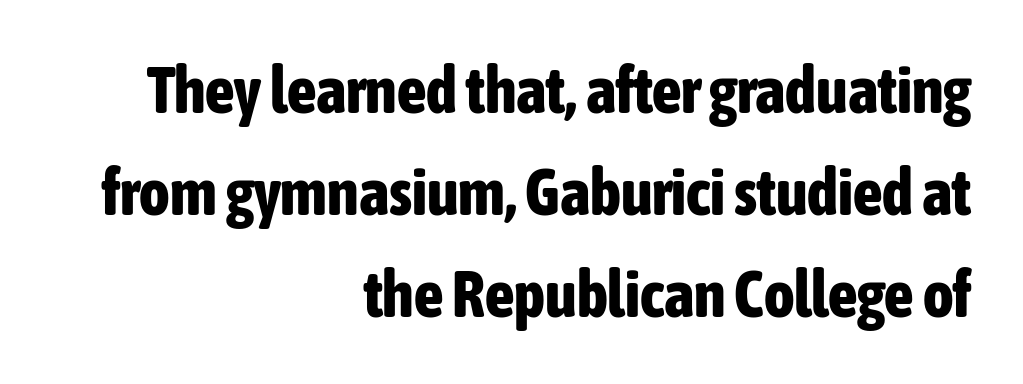
Q: Is the text bold? A: Yes.
Q: Is the text italic (slanted)? A: No, it is upright.
Q: Is the typeface a serif or a sans-serif typeface? A: Sans-serif.
Q: Is the text underlined? A: No.
Q: How is the paragraph aligned? A: Right-aligned.
Q: Is the spacing between letters normal or unusually wide? A: Normal.
Q: Is the spacing between lines tight, normal or loose? A: Normal.
Q: Width (condensed, normal, or wide)? A: Condensed.
Q: Stroke contrast? A: Low.
Q: x-height? A: Medium.
Q: Monospaced? A: No.
